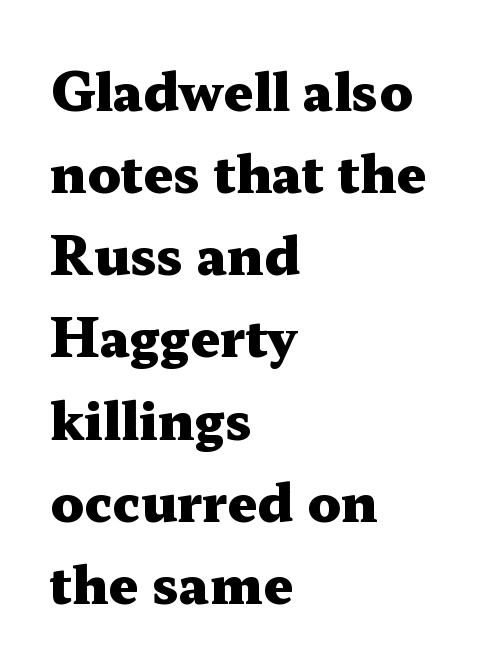
The image shows 52 px heavy, wide serif type, upright; set left-aligned, normal line spacing (1.58x), normal letter spacing, not underlined; medium stroke contrast and a medium x-height.
